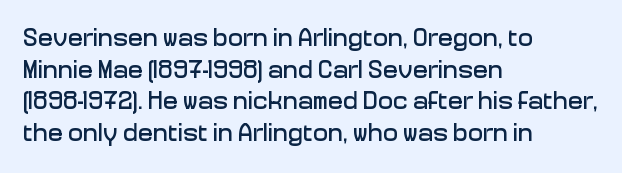
{"italic": "no", "underline": "no", "align": "left", "line_spacing": "normal", "line_spacing_ratio": 1.27, "letter_spacing": "normal", "letter_spacing_em": 0.0, "glyph_px": 25}
